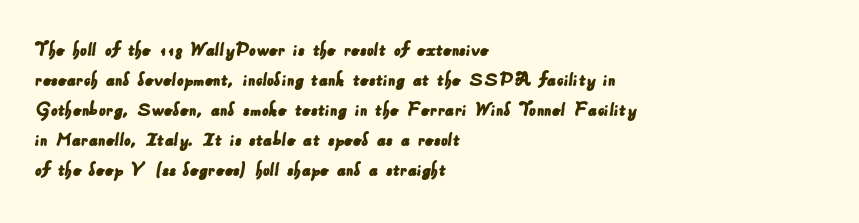
Q: Is the text underlined? A: No.
Q: How is the paragraph aligned? A: Left-aligned.
Q: Is the spacing between letters normal or unusually wide? A: Normal.
Q: Is the spacing between lines tight, normal or loose? A: Normal.
